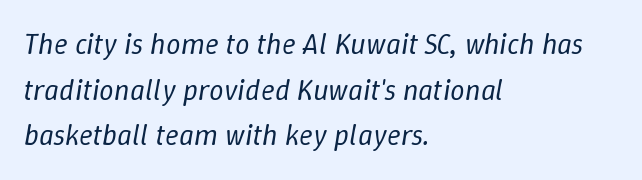
Horizontal bands of white between lines are of average thickness. Just letters on the line, the space beneath them empty. The letters advance in unequal steps, a hallmark of proportional type. The letterforms sit at book weight or below.
